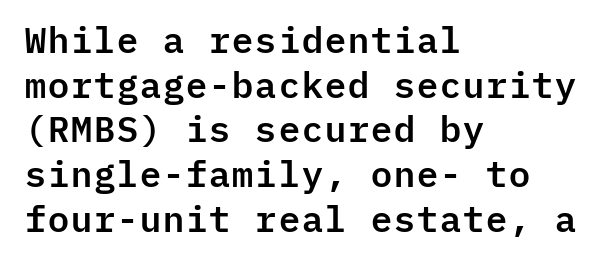
{"serif": "no", "italic": "no", "width": "normal", "stroke_contrast": "low", "x_height": "medium", "monospaced": "yes", "underline": "no", "align": "left", "line_spacing_ratio": 1.24, "letter_spacing": "normal", "letter_spacing_em": 0.0, "glyph_px": 36}
